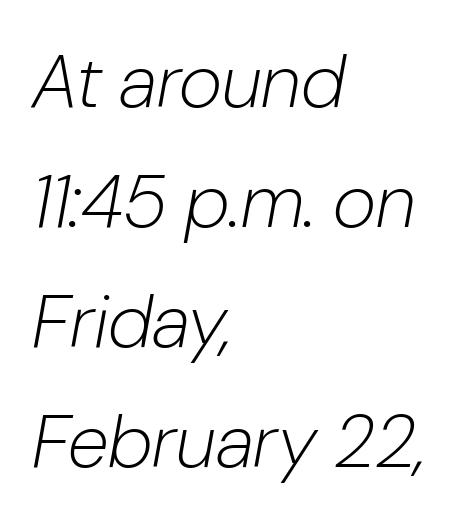
The image shows 75 px light type, italic (leaning right); set left-aligned, normal line spacing (1.6x), normal letter spacing, not underlined; low stroke contrast and a medium x-height.
